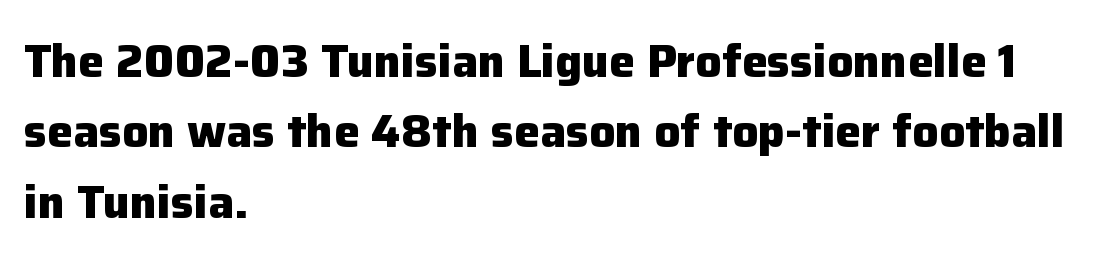
The ragged edge is on the right, which tells us the setting is flush left. I'd describe the lettering as bold — thick and assertive. Is this a fixed-width face? No — the glyphs have proportional, varying widths. Clear beneath every line of the passage. How would I describe the line gaps? Plain and ordinary.
